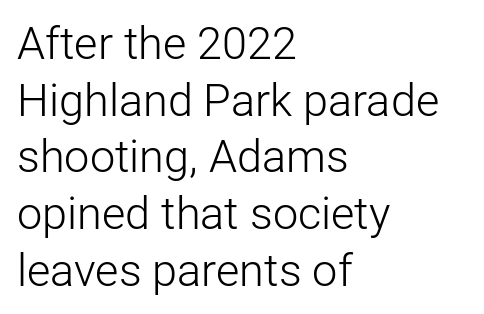
{"serif": "no", "italic": "no", "bold": "no", "weight": "light", "width": "normal", "stroke_contrast": "low", "x_height": "medium", "monospaced": "no", "underline": "no", "align": "left", "line_spacing": "normal", "line_spacing_ratio": 1.26, "letter_spacing": "normal", "letter_spacing_em": 0.0, "glyph_px": 45}
